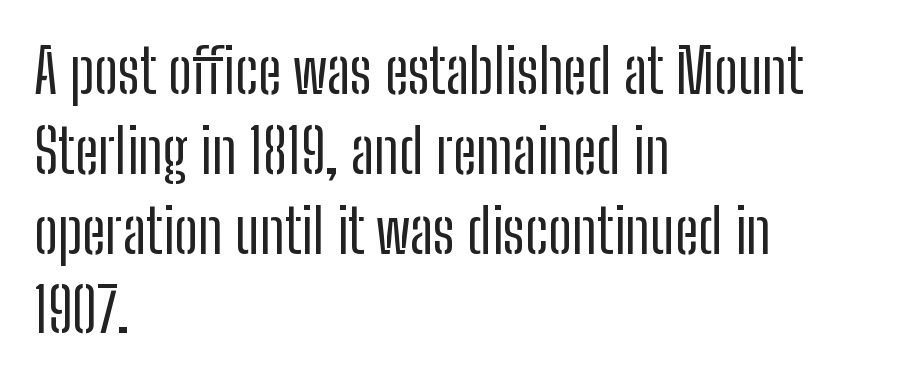
The image shows 60 px regular-weight, condensed sans-serif type, upright; set left-aligned, normal line spacing (1.33x), normal letter spacing, not underlined; low stroke contrast and a medium x-height.
